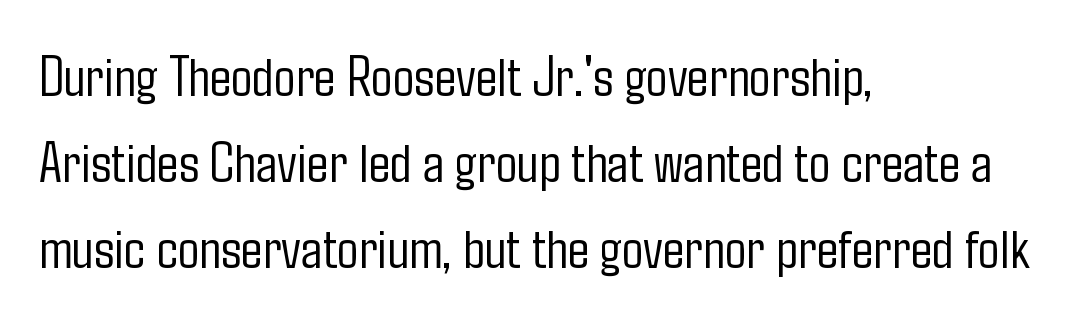
Q: Is the text bold? A: No.
Q: Is the text italic (slanted)? A: No, it is upright.
Q: Is the typeface a serif or a sans-serif typeface? A: Sans-serif.
Q: Is the text underlined? A: No.
Q: How is the paragraph aligned? A: Left-aligned.
Q: Is the spacing between letters normal or unusually wide? A: Normal.
Q: Is the spacing between lines tight, normal or loose? A: Normal.
Q: Width (condensed, normal, or wide)? A: Condensed.
Q: Stroke contrast? A: Low.
Q: x-height? A: Medium.
Q: Monospaced? A: No.
